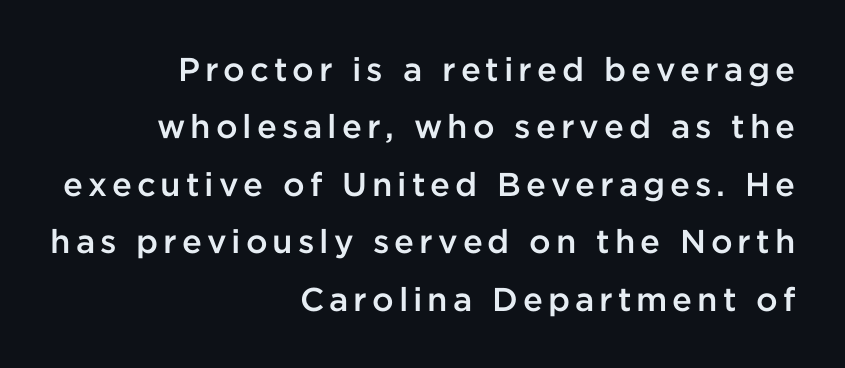
{"serif": "no", "italic": "no", "bold": "semi", "weight": "semibold", "width": "normal", "stroke_contrast": "low", "x_height": "medium", "monospaced": "no", "underline": "no", "align": "right", "line_spacing_ratio": 1.74, "glyph_px": 33}
